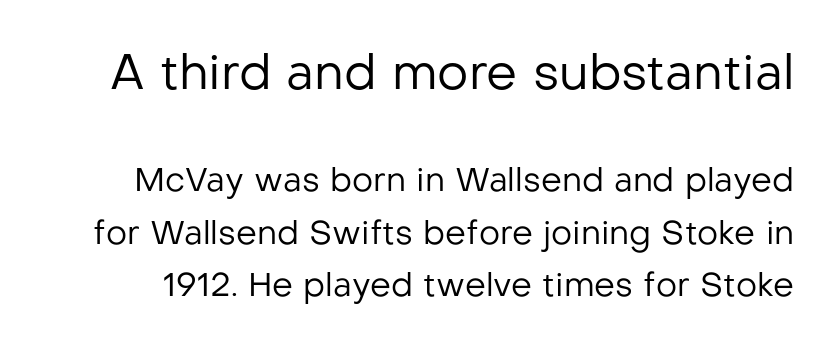
Q: Is the text bold? A: No.
Q: Is the text italic (slanted)? A: No, it is upright.
Q: Is the typeface a serif or a sans-serif typeface? A: Sans-serif.
Q: Is the text underlined? A: No.
Q: Is the spacing between letters normal or unusually wide? A: Normal.
Q: Is the spacing between lines tight, normal or loose? A: Normal.
Q: Which block of text is set in a larger size, the first (top) or the second (bottom)? A: The first (top) one.
Q: Width (condensed, normal, or wide)? A: Normal.
Q: Stroke contrast? A: Low.
Q: x-height? A: Medium.
Q: Monospaced? A: No.
